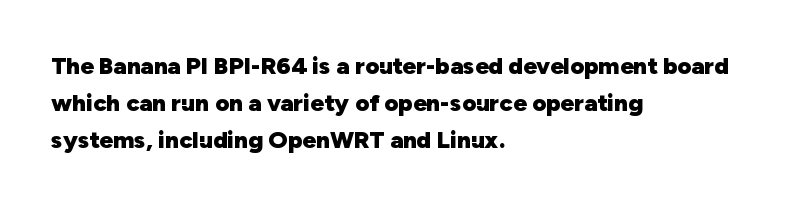
The passage shown has conventional tracking throughout. Underline: absent. The lines in this sample share a left origin and differ only in where they stop. These lines carry a lot of weight — the face is fully bold. Leading: standard. Characters remain perfectly vertical along every line.
